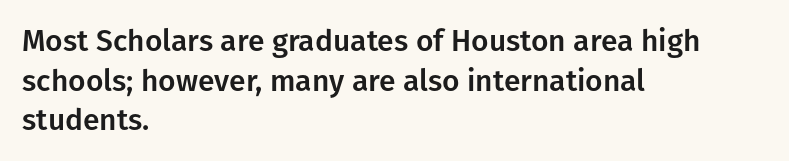
The image shows 30 px sans-serif type, upright; set left-aligned, normal line spacing (1.32x), normal letter spacing, not underlined; low stroke contrast and a medium x-height.
